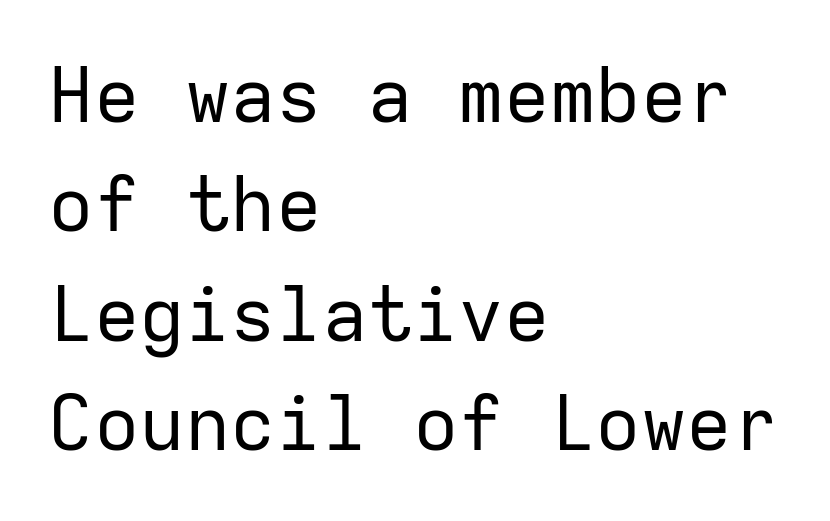
No chunkiness to these letters — they're not bold. One-word summary of the alignment: left. Bare-footed words on every line. Think of a typewriter: that constant character pitch is what you see here.
